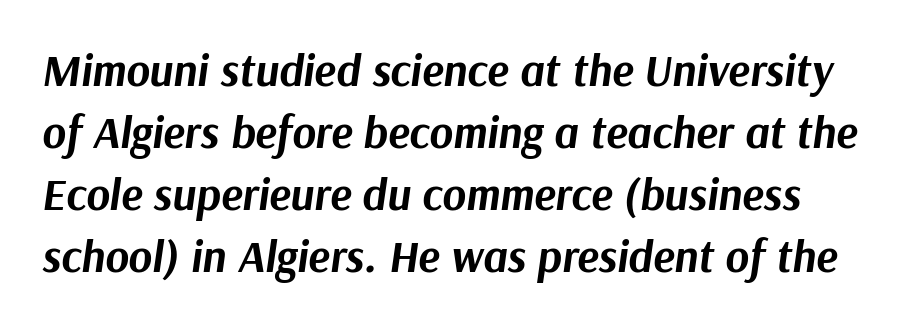
The image shows 45 px bold type, italic (leaning right); set normal line spacing (1.38x), normal letter spacing, not underlined; medium stroke contrast and a medium x-height.
